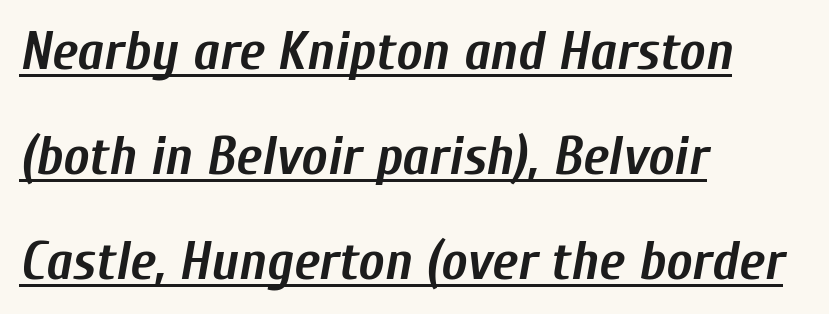
The image shows 55 px semibold, condensed type, italic (leaning right); set left-aligned, loose line spacing (1.91x), normal letter spacing, underlined; low stroke contrast and a medium x-height.
